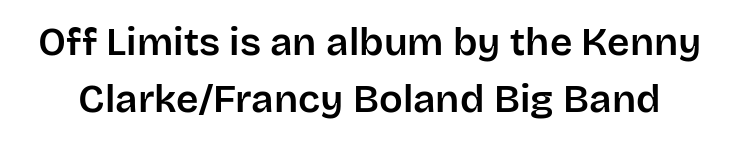
Proportional: the letters do not fall into vertical columns. Whoever set this chose a conventional vertical rhythm. Does extra space separate the letters? No, they use regular spacing. If you drew a line through each stem, it would be perfectly vertical. Is this a sans? Yes — the strokes have no serifs. Bare-footed words on every line.
